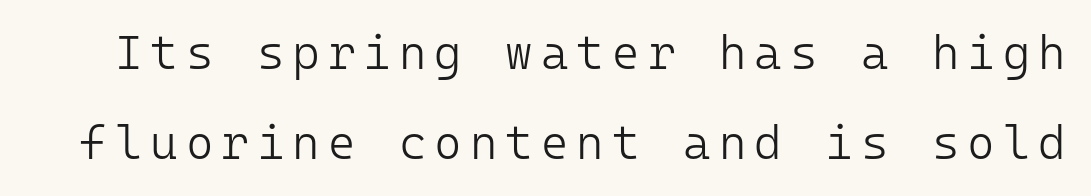
The image shows 47 px light sans-serif type, upright, monospaced; set loose line spacing (1.91x), not underlined; low stroke contrast and a medium x-height.
